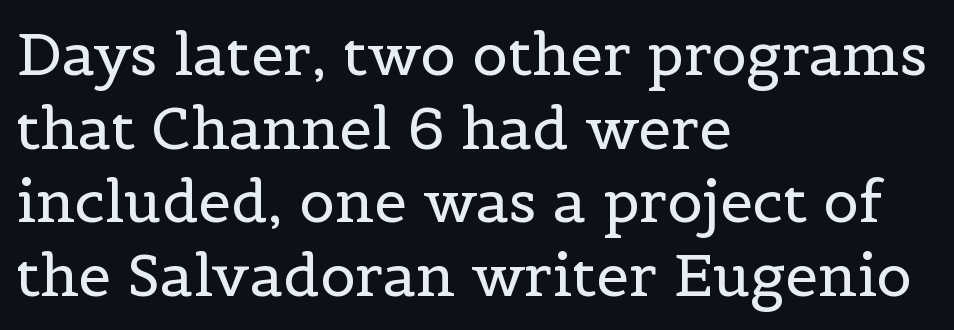
Q: Is the text bold? A: No.
Q: Is the text italic (slanted)? A: No, it is upright.
Q: Is the typeface a serif or a sans-serif typeface? A: Serif.
Q: Is the text underlined? A: No.
Q: How is the paragraph aligned? A: Left-aligned.
Q: Is the spacing between letters normal or unusually wide? A: Normal.
Q: Is the spacing between lines tight, normal or loose? A: Normal.
Q: Width (condensed, normal, or wide)? A: Normal.
Q: x-height? A: Medium.
Q: Monospaced? A: No.
